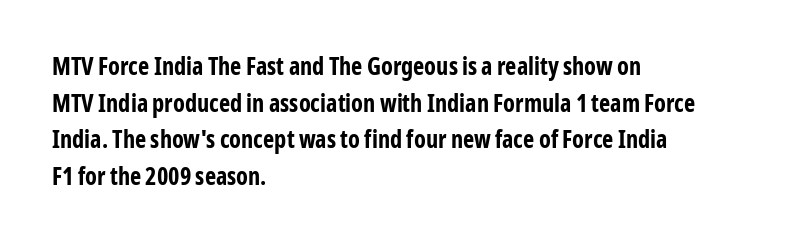
{"italic": "no", "bold": "yes", "underline": "no", "align": "left", "line_spacing": "normal", "line_spacing_ratio": 1.53, "letter_spacing": "normal", "letter_spacing_em": 0.0, "glyph_px": 24}
